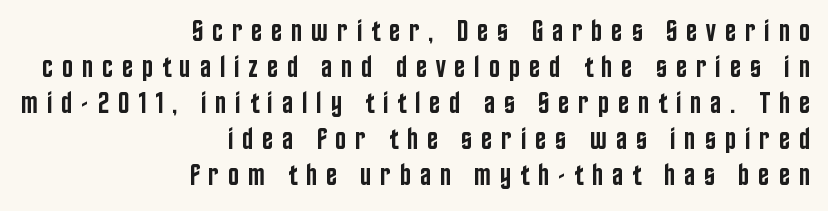
Q: Is the text bold? A: Semi-bold.
Q: Is the text italic (slanted)? A: No, it is upright.
Q: Is the typeface a serif or a sans-serif typeface? A: Sans-serif.
Q: Is the text underlined? A: No.
Q: How is the paragraph aligned? A: Right-aligned.
Q: Is the spacing between letters normal or unusually wide? A: Unusually wide.
Q: Width (condensed, normal, or wide)? A: Condensed.
Q: Stroke contrast? A: Low.
Q: x-height? A: Large.
Q: Monospaced? A: No.
